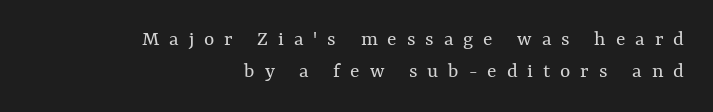
Q: Is the text bold? A: No.
Q: Is the text italic (slanted)? A: No, it is upright.
Q: Is the text underlined? A: No.
Q: How is the paragraph aligned? A: Right-aligned.
Q: Is the spacing between letters normal or unusually wide? A: Unusually wide.
Q: Is the spacing between lines tight, normal or loose? A: Normal.
